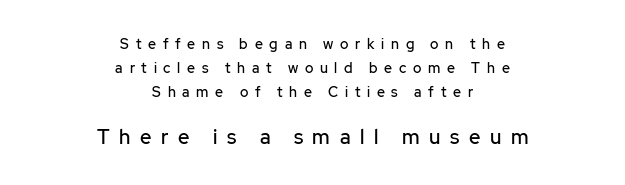
{"italic": "no", "underline": "no", "align": "center", "line_spacing_ratio": 1.73, "letter_spacing": "wide", "letter_spacing_em": 0.48, "larger_block": "second", "size_ratio": 1.43, "glyph_px": 20}
